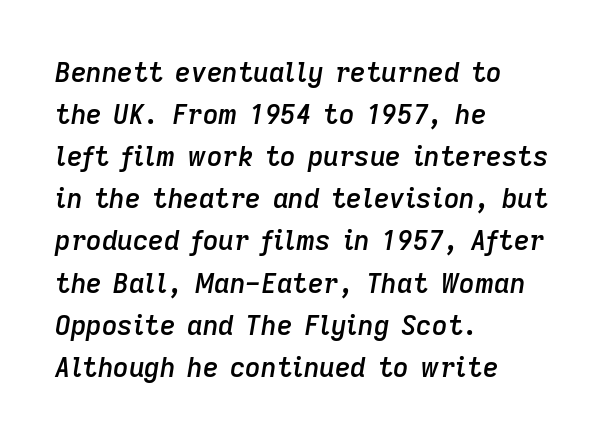
Q: Is the text bold? A: Semi-bold.
Q: Is the text italic (slanted)? A: Yes, it leans right by about 9 degrees.
Q: Is the text underlined? A: No.
Q: How is the paragraph aligned? A: Left-aligned.
Q: Is the spacing between letters normal or unusually wide? A: Normal.
Q: Is the spacing between lines tight, normal or loose? A: Normal.
